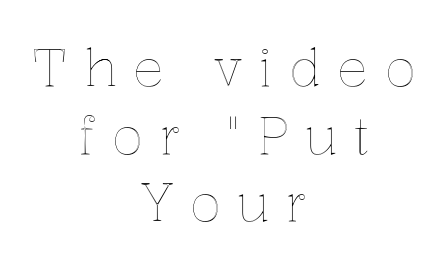
The area under the type is left untouched. These lines were composed using upright roman letters. This block has exactly the height ordinary leading produces. The type is letterspaced generously, with wide tracking.
